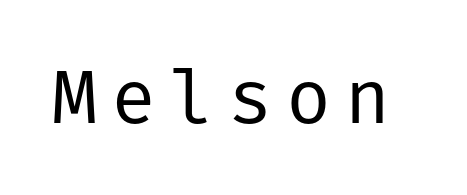
{"serif": "no", "italic": "no", "bold": "no", "weight": "regular", "width": "normal", "stroke_contrast": "low", "x_height": "medium", "underline": "no", "glyph_px": 75}
